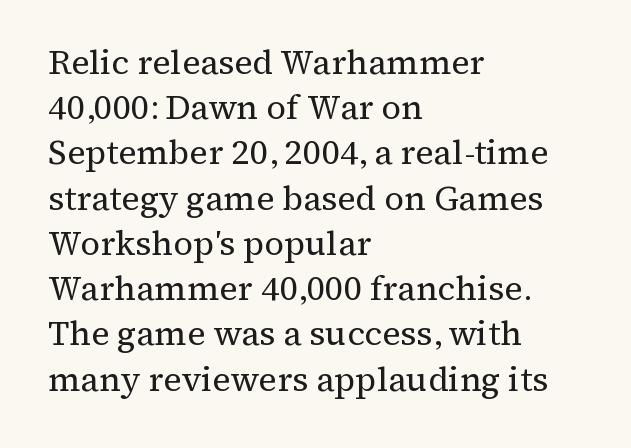
Q: Is the text bold? A: No.
Q: Is the text italic (slanted)? A: No, it is upright.
Q: Is the typeface a serif or a sans-serif typeface? A: Serif.
Q: Is the text underlined? A: No.
Q: How is the paragraph aligned? A: Left-aligned.
Q: Is the spacing between letters normal or unusually wide? A: Normal.
Q: Is the spacing between lines tight, normal or loose? A: Normal.
Q: Width (condensed, normal, or wide)? A: Normal.
Q: Stroke contrast? A: Medium.
Q: x-height? A: Medium.
Q: Monospaced? A: No.
